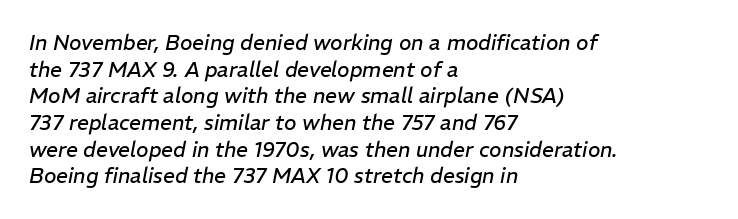
{"italic": "yes", "lean": "right", "slant_degrees": 11, "bold": "no", "underline": "no", "align": "left", "line_spacing": "normal", "line_spacing_ratio": 1.27, "letter_spacing": "normal", "letter_spacing_em": 0.0, "glyph_px": 21}
